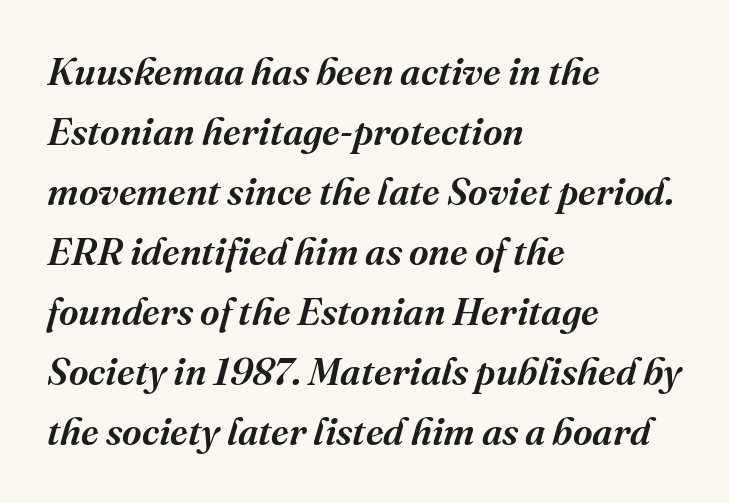
Q: Is the text bold? A: Semi-bold.
Q: Is the text italic (slanted)? A: Yes, it leans right by about 16 degrees.
Q: Is the typeface a serif or a sans-serif typeface? A: Serif.
Q: Is the text underlined? A: No.
Q: How is the paragraph aligned? A: Left-aligned.
Q: Is the spacing between letters normal or unusually wide? A: Normal.
Q: Is the spacing between lines tight, normal or loose? A: Normal.
Q: Width (condensed, normal, or wide)? A: Normal.
Q: Stroke contrast? A: Medium.
Q: x-height? A: Medium.
Q: Monospaced? A: No.
